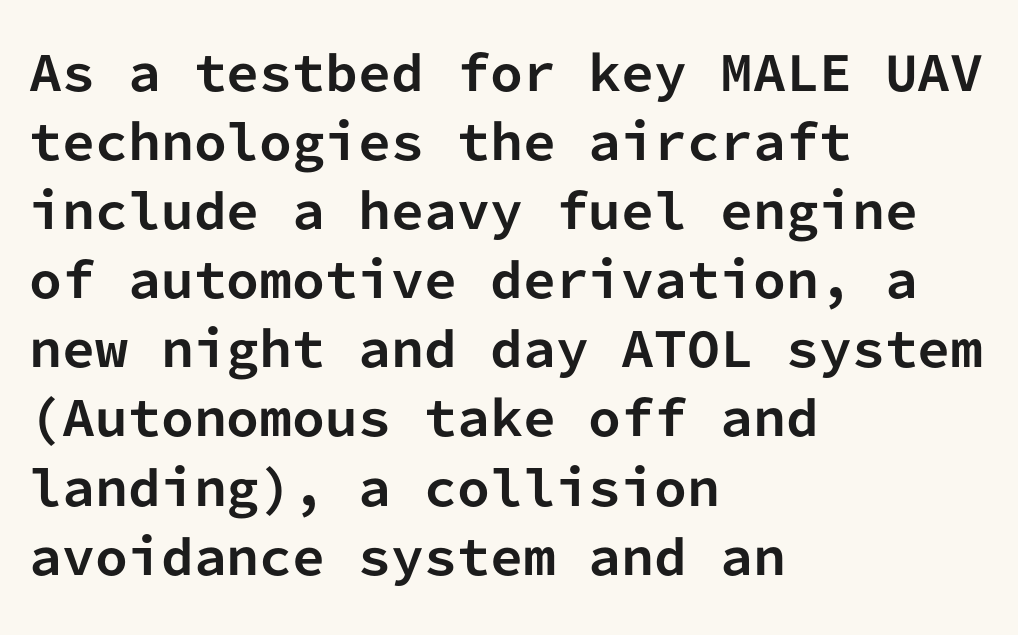
The letters stand straight up with perfectly vertical stems. Monospaced: the letters line up in strict vertical columns. Whoever set this chose a conventional vertical rhythm. Every row of glyphs begins at an identical x-position on the left. This rendering employs a face without finishing strokes, i.e., a sans-serif.
